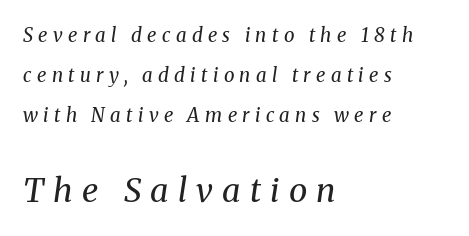
{"serif": "yes", "italic": "yes", "lean": "right", "slant_degrees": 8, "bold": "no", "weight": "regular", "width": "normal", "stroke_contrast": "medium", "x_height": "medium", "monospaced": "no", "underline": "no", "align": "left", "line_spacing": "loose", "line_spacing_ratio": 2.1, "letter_spacing": "wide", "letter_spacing_em": 0.28, "larger_block": "second", "size_ratio": 1.74, "glyph_px": 33}
